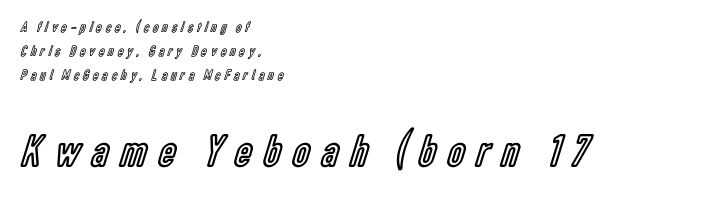
Q: Is the text italic (slanted)? A: Yes.
Q: Is the text underlined? A: No.
Q: How is the paragraph aligned? A: Left-aligned.
Q: Is the spacing between letters normal or unusually wide? A: Unusually wide.
Q: Is the spacing between lines tight, normal or loose? A: Normal.
Q: Which block of text is set in a larger size, the first (top) or the second (bottom)? A: The second (bottom) one.
Q: Width (condensed, normal, or wide)? A: Condensed.
Q: x-height? A: Medium.
Q: Monospaced? A: No.
